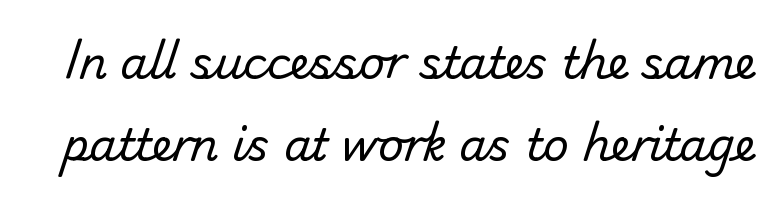
{"serif": "no", "bold": "no", "weight": "regular", "width": "normal", "stroke_contrast": "low", "x_height": "small", "monospaced": "no", "underline": "no", "line_spacing_ratio": 1.86, "letter_spacing": "normal", "letter_spacing_em": 0.0, "glyph_px": 44}
